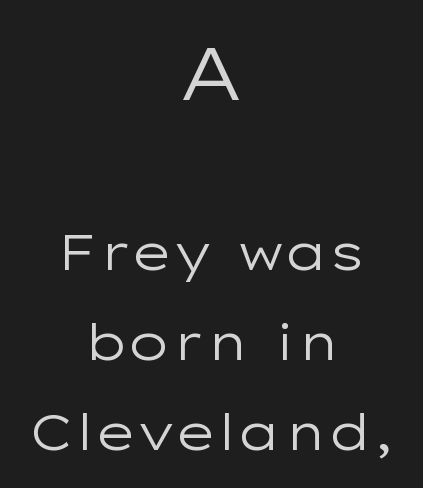
{"serif": "no", "italic": "no", "bold": "no", "weight": "regular", "width": "wide", "stroke_contrast": "low", "x_height": "medium", "monospaced": "no", "underline": "no", "align": "center", "line_spacing_ratio": 1.8, "letter_spacing": "normal", "letter_spacing_em": 0.0, "larger_block": "first", "size_ratio": 1.5, "glyph_px": 75}
